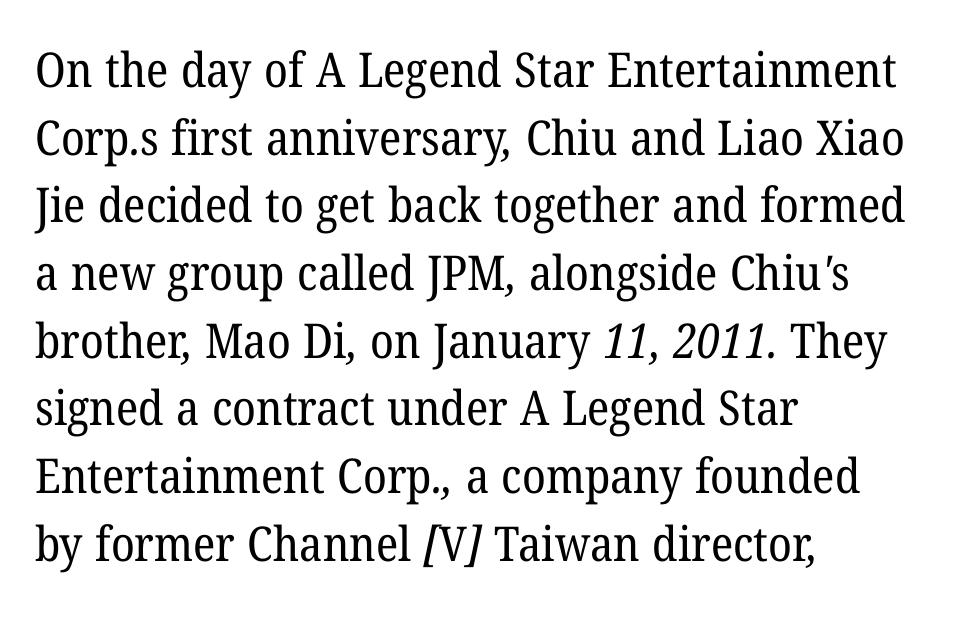
Q: Is the text bold? A: No.
Q: Is the typeface a serif or a sans-serif typeface? A: Serif.
Q: Is the text underlined? A: No.
Q: How is the paragraph aligned? A: Left-aligned.
Q: Is the spacing between letters normal or unusually wide? A: Normal.
Q: Is the spacing between lines tight, normal or loose? A: Normal.
Q: Width (condensed, normal, or wide)? A: Normal.
Q: Stroke contrast? A: Low.
Q: x-height? A: Medium.
Q: Monospaced? A: No.
